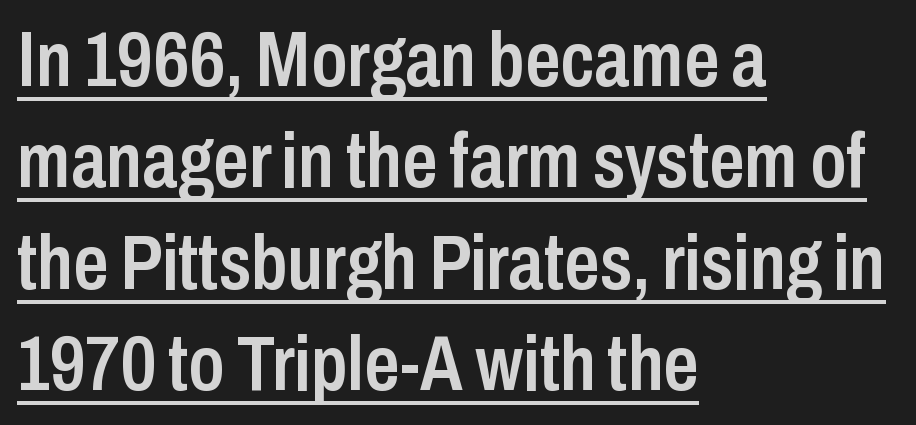
{"serif": "no", "italic": "no", "bold": "semi", "weight": "semibold", "width": "condensed", "stroke_contrast": "low", "x_height": "medium", "monospaced": "no", "underline": "yes", "align": "left", "line_spacing": "normal", "line_spacing_ratio": 1.3, "letter_spacing": "normal", "letter_spacing_em": 0.0, "glyph_px": 78}
